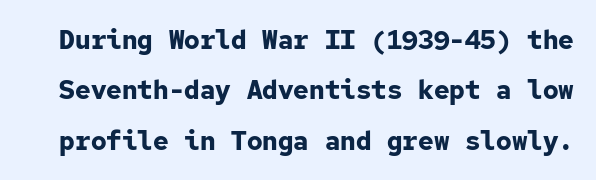
The glyphs have the mass of a bold cut. One glance says open: line gaps are wider than usual. Characters remain perfectly vertical along every line. The passage shown is not underscored anywhere. Look at the tracking — it's just the regular setting, nothing added.
